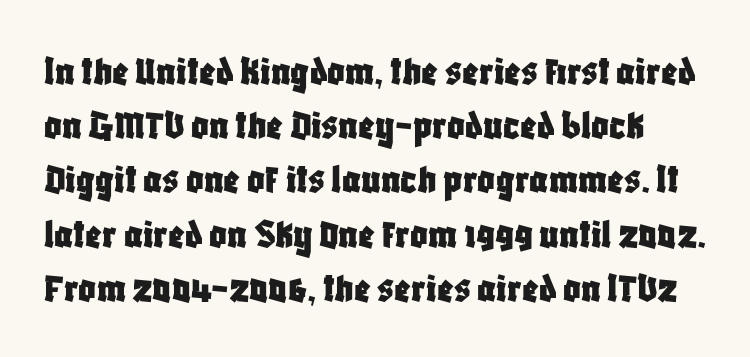
The image shows 43 px condensed sans-serif type, upright; set normal line spacing (1.26x), normal letter spacing, not underlined; low stroke contrast and a large x-height.
